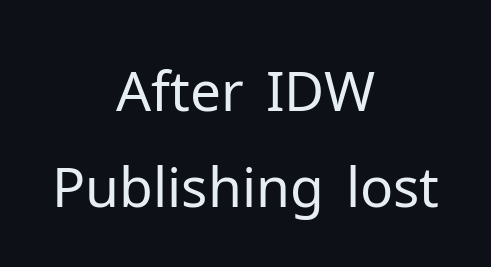
{"serif": "no", "italic": "no", "bold": "no", "weight": "regular", "width": "normal", "stroke_contrast": "low", "x_height": "medium", "monospaced": "no", "underline": "no", "align": "center", "line_spacing_ratio": 1.75, "letter_spacing": "normal", "letter_spacing_em": 0.0, "glyph_px": 55}
